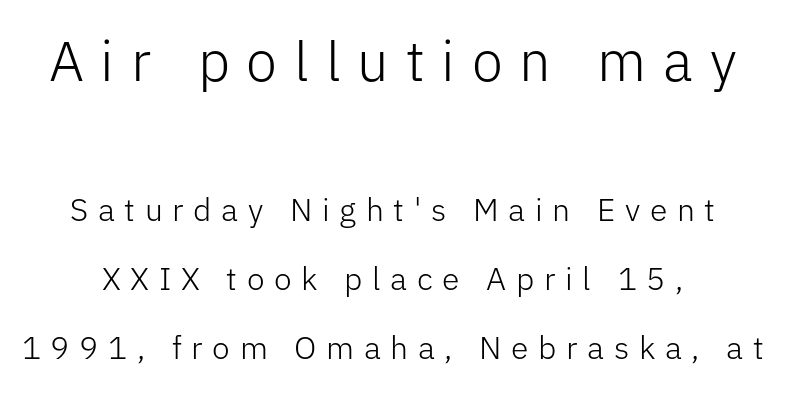
Q: Is the text bold? A: No.
Q: Is the text italic (slanted)? A: No, it is upright.
Q: Is the typeface a serif or a sans-serif typeface? A: Sans-serif.
Q: Is the text underlined? A: No.
Q: Is the spacing between letters normal or unusually wide? A: Unusually wide.
Q: Is the spacing between lines tight, normal or loose? A: Loose.
Q: Which block of text is set in a larger size, the first (top) or the second (bottom)? A: The first (top) one.
Q: Width (condensed, normal, or wide)? A: Normal.
Q: Stroke contrast? A: Low.
Q: x-height? A: Medium.
Q: Monospaced? A: No.
